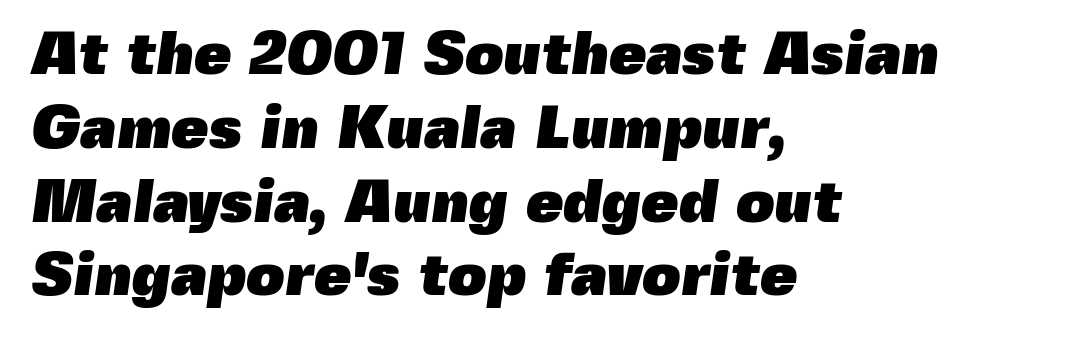
Q: Is the text bold? A: Yes.
Q: Is the typeface a serif or a sans-serif typeface? A: Sans-serif.
Q: Is the text underlined? A: No.
Q: How is the paragraph aligned? A: Left-aligned.
Q: Is the spacing between letters normal or unusually wide? A: Normal.
Q: Width (condensed, normal, or wide)? A: Normal.
Q: x-height? A: Medium.
Q: Monospaced? A: No.
